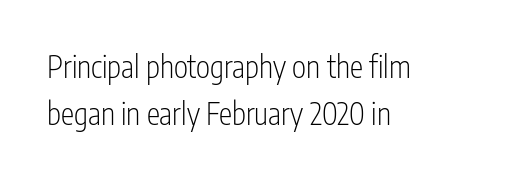
Lines of text with bare space underneath. Reading down the column, the eye jumps a familiar distance to each next line. Layout note: lines flush left. No extra tracking has been applied to these lines.
